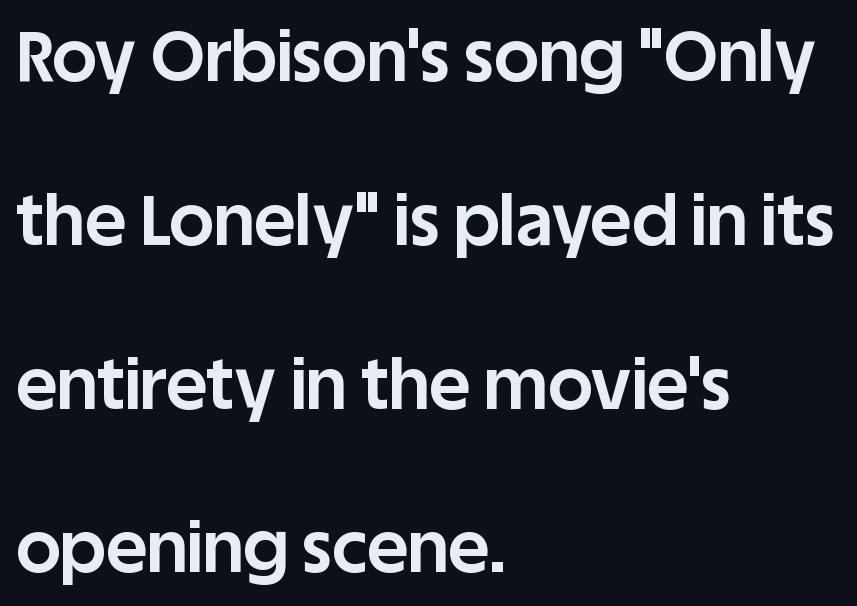
The image shows 70 px bold sans-serif type, upright; set left-aligned, loose line spacing (2.34x), normal letter spacing, not underlined; low stroke contrast and a large x-height.
